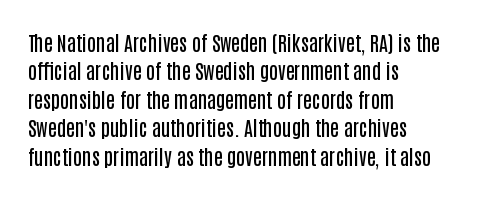
{"italic": "no", "bold": "semi", "underline": "no", "align": "left", "line_spacing": "normal", "line_spacing_ratio": 1.42, "letter_spacing": "normal", "letter_spacing_em": 0.0, "glyph_px": 20}
